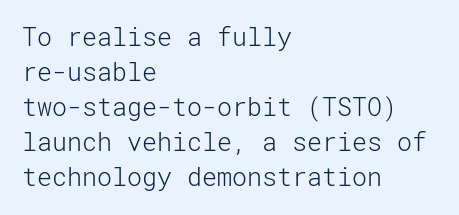
The image shows 25 px text type, upright; set left-aligned, normal line spacing (1.4x), normal letter spacing, not underlined.
